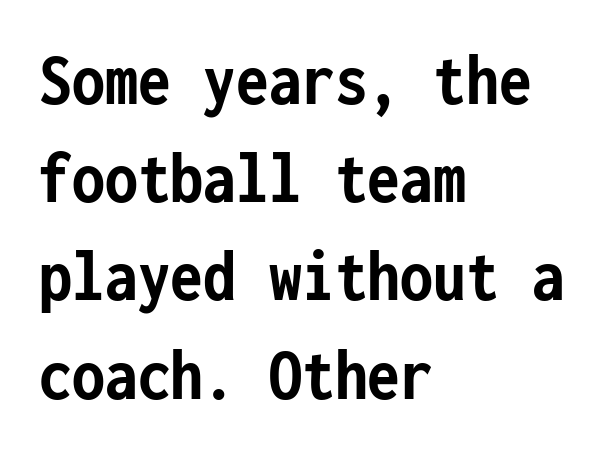
Q: Is the text bold? A: Yes.
Q: Is the text italic (slanted)? A: No, it is upright.
Q: Is the typeface a serif or a sans-serif typeface? A: Sans-serif.
Q: Is the text underlined? A: No.
Q: How is the paragraph aligned? A: Left-aligned.
Q: Is the spacing between letters normal or unusually wide? A: Normal.
Q: Is the spacing between lines tight, normal or loose? A: Normal.
Q: Width (condensed, normal, or wide)? A: Condensed.
Q: Stroke contrast? A: Low.
Q: x-height? A: Medium.
Q: Monospaced? A: Yes.
